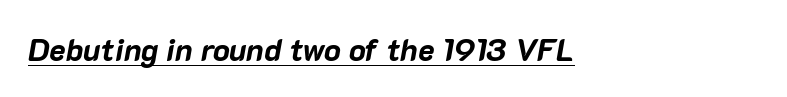
Q: Is the text bold? A: Yes.
Q: Is the text italic (slanted)? A: Yes, it leans right by about 10 degrees.
Q: Is the text underlined? A: Yes.
Q: How is the paragraph aligned? A: Left-aligned.
Q: Is the spacing between letters normal or unusually wide? A: Normal.
Q: Width (condensed, normal, or wide)? A: Normal.
Q: Stroke contrast? A: Low.
Q: x-height? A: Medium.
Q: Monospaced? A: No.
